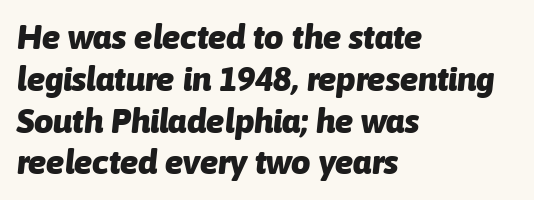
{"italic": "yes", "lean": "right", "slant_degrees": 6, "bold": "yes", "weight": "heavy", "width": "normal", "stroke_contrast": "low", "x_height": "medium", "monospaced": "no", "underline": "no", "align": "left", "line_spacing_ratio": 1.23, "letter_spacing": "normal", "letter_spacing_em": 0.0, "glyph_px": 34}
